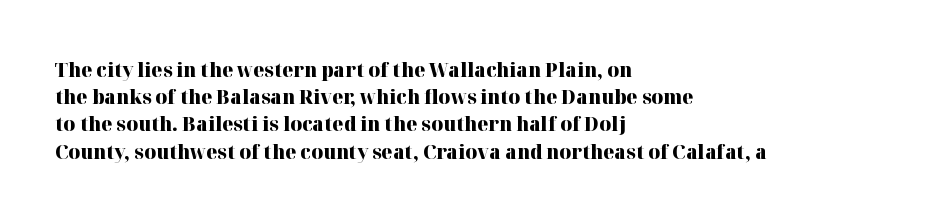
{"italic": "no", "bold": "yes", "underline": "no", "align": "left", "line_spacing": "normal", "line_spacing_ratio": 1.36, "letter_spacing": "normal", "letter_spacing_em": 0.0, "glyph_px": 20}
